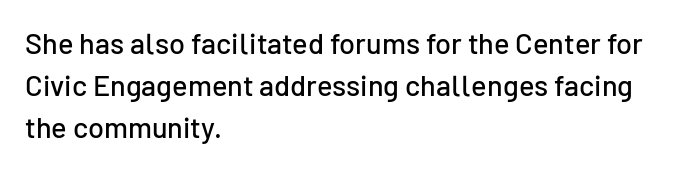
{"serif": "no", "italic": "no", "width": "normal", "stroke_contrast": "low", "x_height": "medium", "monospaced": "no", "underline": "no", "align": "left", "line_spacing": "normal", "line_spacing_ratio": 1.44, "letter_spacing": "normal", "letter_spacing_em": 0.0, "glyph_px": 29}
